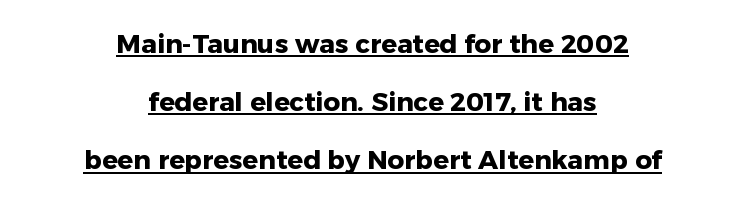
Horizontal alignment here is central, giving a formal, balanced look. The sample has been set heavy, in full bold. Every character sits straight up, as roman type does. The line texture is even and compact thanks to regular tracking.
